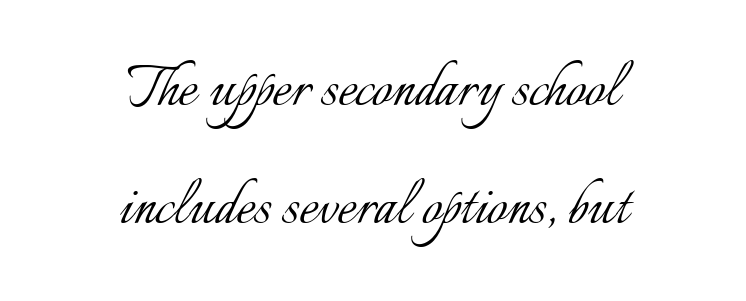
{"bold": "no", "weight": "light", "width": "normal", "stroke_contrast": "low", "x_height": "small", "monospaced": "no", "underline": "no", "align": "center", "line_spacing": "normal", "line_spacing_ratio": 1.66, "letter_spacing": "normal", "letter_spacing_em": 0.0, "glyph_px": 71}
